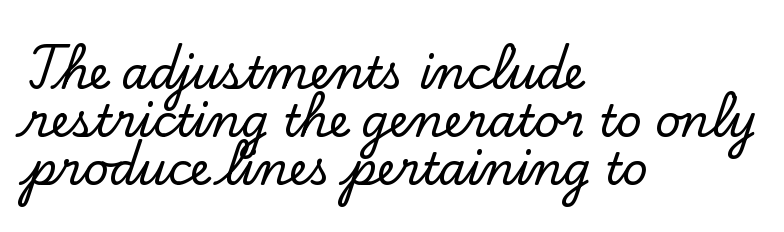
The image shows 44 px serif type; set left-aligned, tight line spacing (1.09x), normal letter spacing, not underlined; low stroke contrast and a small x-height.
